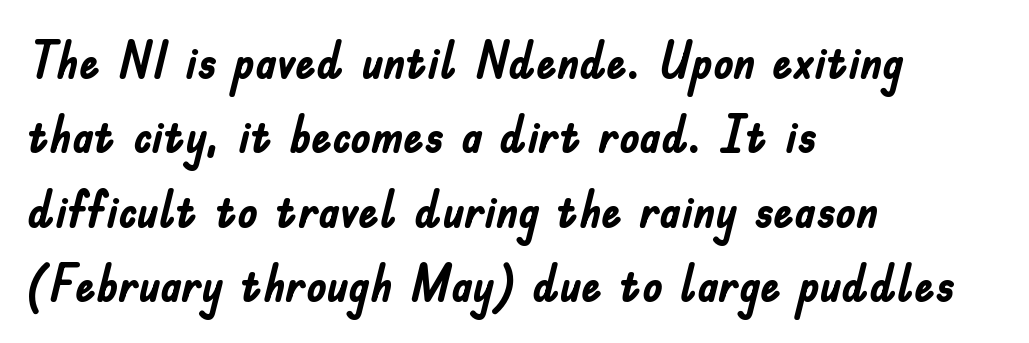
{"serif": "no", "bold": "yes", "weight": "semibold", "width": "condensed", "stroke_contrast": "low", "x_height": "small", "monospaced": "no", "underline": "no", "align": "left", "line_spacing": "normal", "line_spacing_ratio": 1.46, "letter_spacing": "normal", "letter_spacing_em": 0.0, "glyph_px": 51}
